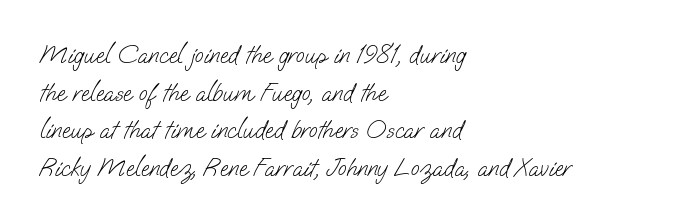
Caption: face not bold, strokes unweighted. Leftover space on each line is placed entirely after the last word. Nobody touched the tracking dial on this one. The leading is moderate, giving the passage an even texture.
